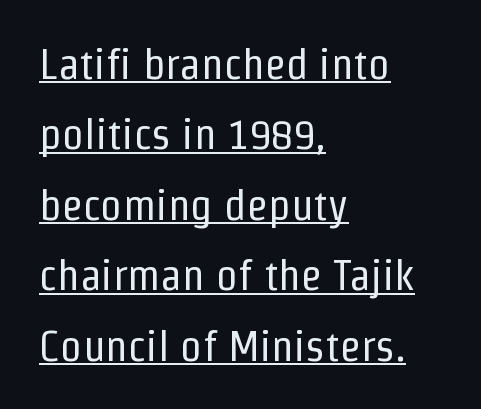
The image shows 44 px regular-weight, condensed sans-serif type, upright; set left-aligned, normal line spacing (1.6x), normal letter spacing, underlined; low stroke contrast and a medium x-height.
